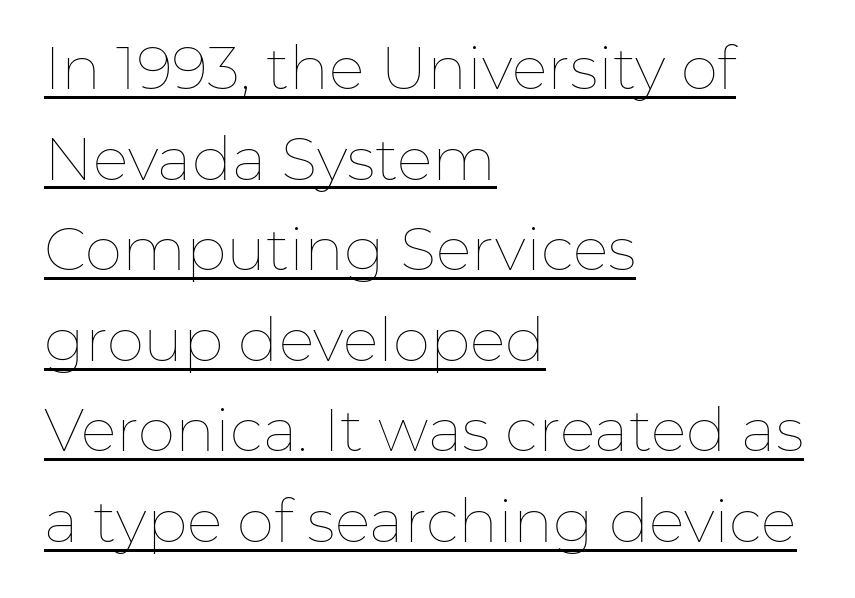
The image shows 60 px thin type, upright; set left-aligned, normal line spacing (1.51x), normal letter spacing, underlined; low stroke contrast and a medium x-height.
